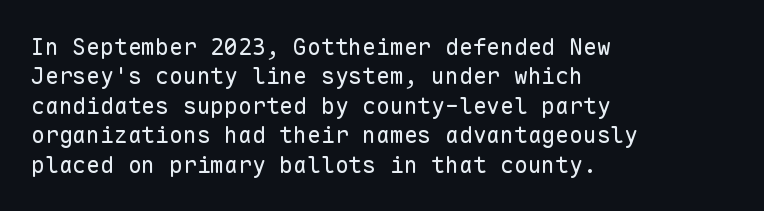
The image shows 23 px text type, upright; set left-aligned, normal line spacing (1.28x), normal letter spacing, not underlined.
